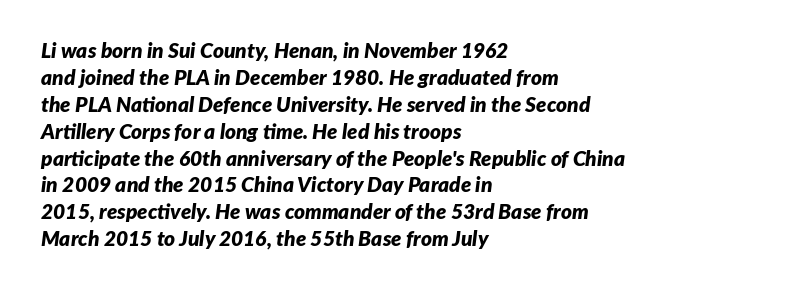
Q: Is the text bold? A: Yes.
Q: Is the text italic (slanted)? A: Yes, it leans right by about 7 degrees.
Q: Is the text underlined? A: No.
Q: How is the paragraph aligned? A: Left-aligned.
Q: Is the spacing between letters normal or unusually wide? A: Normal.
Q: Is the spacing between lines tight, normal or loose? A: Normal.
